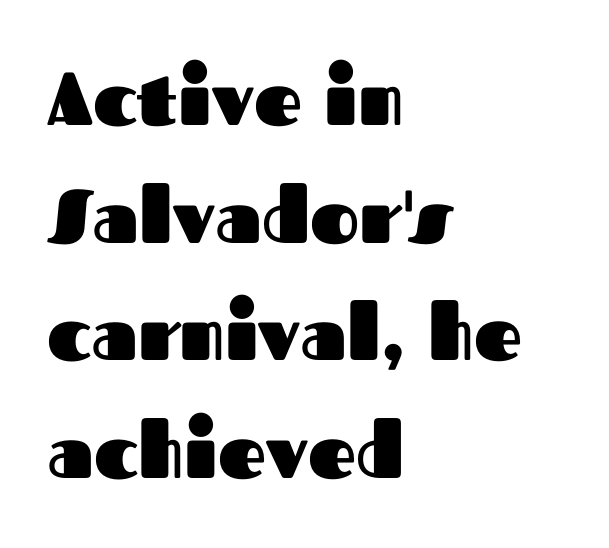
Q: Is the text bold? A: Yes.
Q: Is the text italic (slanted)? A: No, it is upright.
Q: Is the typeface a serif or a sans-serif typeface? A: Sans-serif.
Q: Is the text underlined? A: No.
Q: How is the paragraph aligned? A: Left-aligned.
Q: Is the spacing between letters normal or unusually wide? A: Normal.
Q: Is the spacing between lines tight, normal or loose? A: Normal.
Q: Width (condensed, normal, or wide)? A: Normal.
Q: Stroke contrast? A: Medium.
Q: x-height? A: Medium.
Q: Monospaced? A: No.
